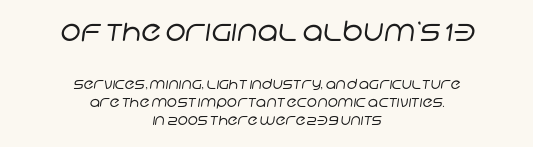
The image shows 28 px regular-weight sans-serif type; set centered, normal line spacing (1.3x), normal letter spacing, not underlined; the first (top) block is 2.0x larger; low stroke contrast and a large x-height.
